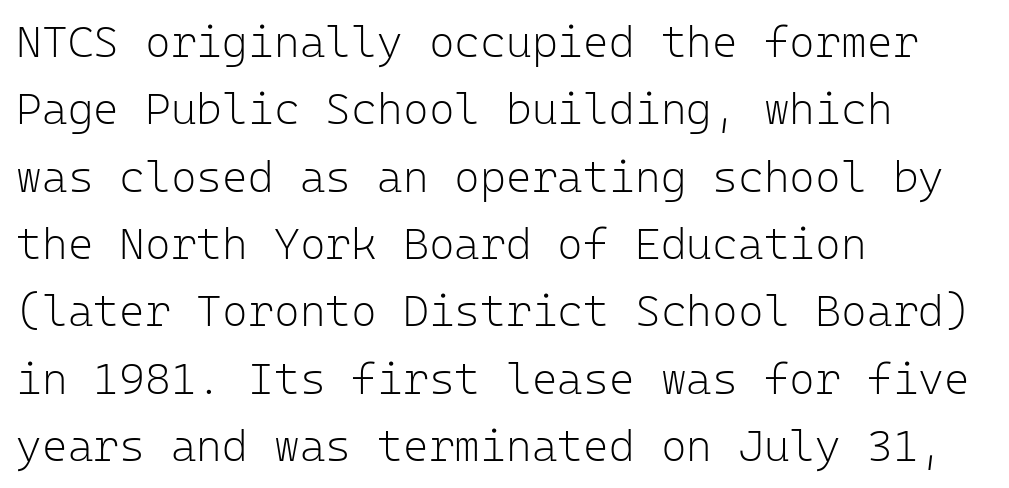
Q: Is the text bold? A: No.
Q: Is the text italic (slanted)? A: No, it is upright.
Q: Is the typeface a serif or a sans-serif typeface? A: Sans-serif.
Q: Is the text underlined? A: No.
Q: How is the paragraph aligned? A: Left-aligned.
Q: Is the spacing between letters normal or unusually wide? A: Normal.
Q: Is the spacing between lines tight, normal or loose? A: Normal.
Q: Width (condensed, normal, or wide)? A: Normal.
Q: Stroke contrast? A: Low.
Q: x-height? A: Medium.
Q: Monospaced? A: Yes.
